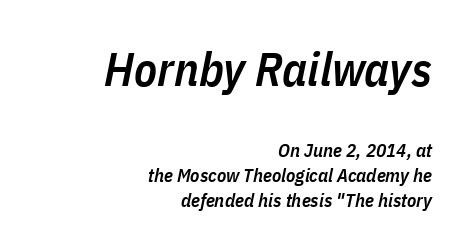
{"italic": "yes", "lean": "right", "slant_degrees": 11, "bold": "semi", "weight": "semibold", "width": "condensed", "stroke_contrast": "low", "x_height": "medium", "monospaced": "no", "underline": "no", "align": "right", "line_spacing": "normal", "line_spacing_ratio": 1.32, "letter_spacing": "normal", "letter_spacing_em": 0.0, "larger_block": "first", "size_ratio": 2.47, "glyph_px": 47}
